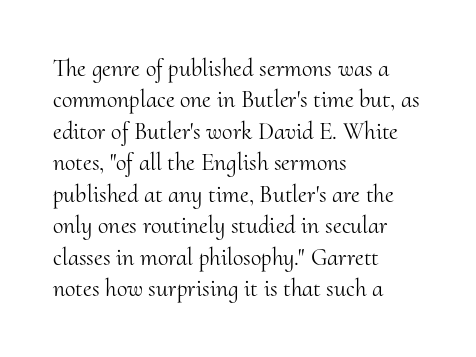
Q: Is the text bold? A: No.
Q: Is the text italic (slanted)? A: No, it is upright.
Q: Is the text underlined? A: No.
Q: How is the paragraph aligned? A: Left-aligned.
Q: Is the spacing between letters normal or unusually wide? A: Normal.
Q: Is the spacing between lines tight, normal or loose? A: Normal.
